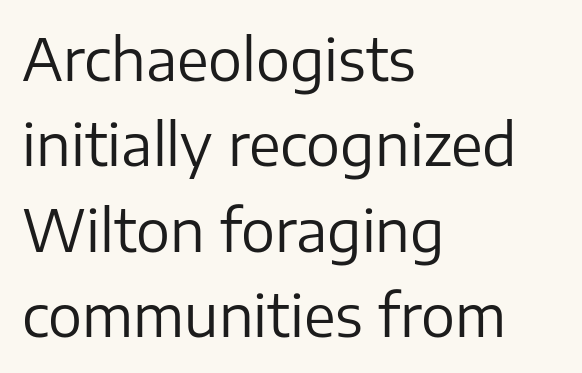
Q: Is the text bold? A: No.
Q: Is the text italic (slanted)? A: No, it is upright.
Q: Is the typeface a serif or a sans-serif typeface? A: Sans-serif.
Q: Is the text underlined? A: No.
Q: How is the paragraph aligned? A: Left-aligned.
Q: Is the spacing between letters normal or unusually wide? A: Normal.
Q: Is the spacing between lines tight, normal or loose? A: Normal.
Q: Width (condensed, normal, or wide)? A: Normal.
Q: Stroke contrast? A: Low.
Q: x-height? A: Medium.
Q: Monospaced? A: No.
